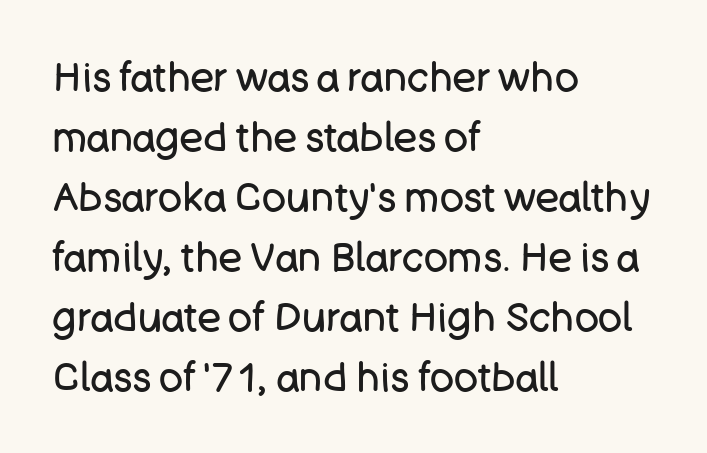
Q: Is the text bold? A: No.
Q: Is the text italic (slanted)? A: No, it is upright.
Q: Is the typeface a serif or a sans-serif typeface? A: Sans-serif.
Q: Is the text underlined? A: No.
Q: How is the paragraph aligned? A: Left-aligned.
Q: Is the spacing between letters normal or unusually wide? A: Normal.
Q: Is the spacing between lines tight, normal or loose? A: Normal.
Q: Width (condensed, normal, or wide)? A: Normal.
Q: Stroke contrast? A: Low.
Q: x-height? A: Large.
Q: Monospaced? A: No.
